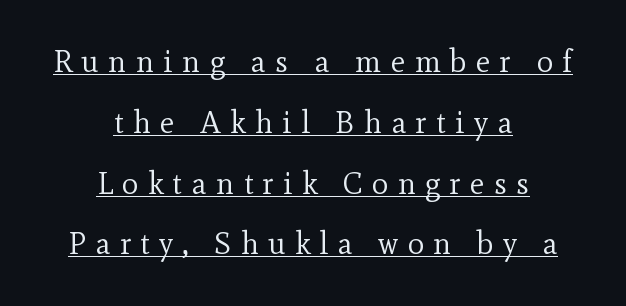
The image shows 31 px regular-weight serif type, upright; set centered, loose line spacing (1.96x), unusually wide letter spacing (+0.3 em), underlined; a small x-height.
